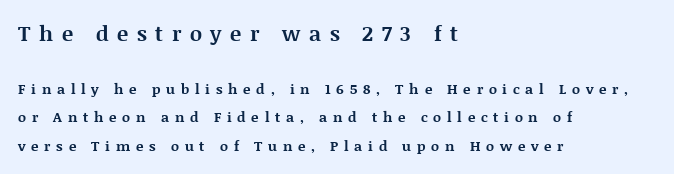
Q: Is the text bold? A: Yes.
Q: Is the text italic (slanted)? A: No, it is upright.
Q: Is the text underlined? A: No.
Q: How is the paragraph aligned? A: Left-aligned.
Q: Is the spacing between letters normal or unusually wide? A: Unusually wide.
Q: Is the spacing between lines tight, normal or loose? A: Loose.
Q: Which block of text is set in a larger size, the first (top) or the second (bottom)? A: The first (top) one.
